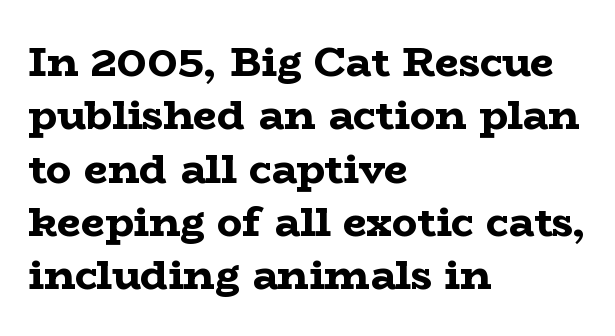
{"serif": "yes", "italic": "no", "bold": "yes", "weight": "bold", "width": "wide", "stroke_contrast": "low", "x_height": "medium", "monospaced": "no", "underline": "no", "align": "left", "line_spacing": "normal", "line_spacing_ratio": 1.27, "letter_spacing": "normal", "letter_spacing_em": 0.0, "glyph_px": 42}
